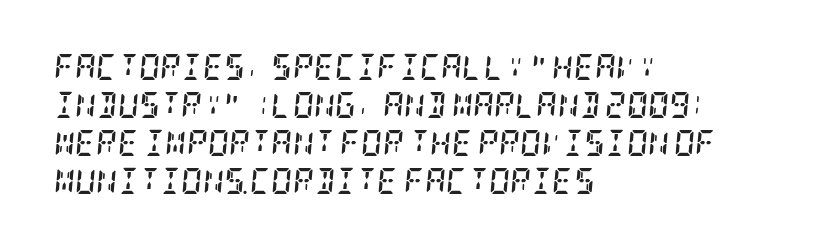
The whole block is typeset with a tilt. Is the block centered? No — it sits flush against the left margin. Evenly set lines give the paragraph a standard silhouette. No word sits above an underline. The gaps between neighbouring characters are ordinary and unremarkable.
